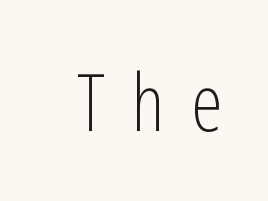
The image shows 79 px light, condensed sans-serif type, upright; set unusually wide letter spacing (+0.34 em), not underlined; low stroke contrast and a medium x-height.
